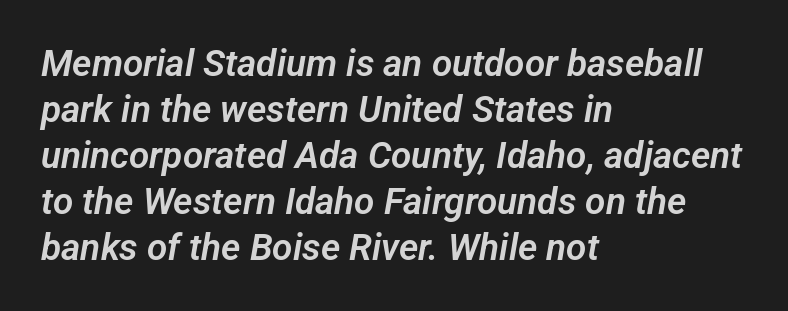
Visually the block forms a straight wall on the left and a jagged coastline on the right. Compared with typical body copy, the letter spacing here is the same. A typesetter would label this face a sans. The space beneath each line is pristine and unruled. The rendering uses natural spacing where letterforms have individual widths.
